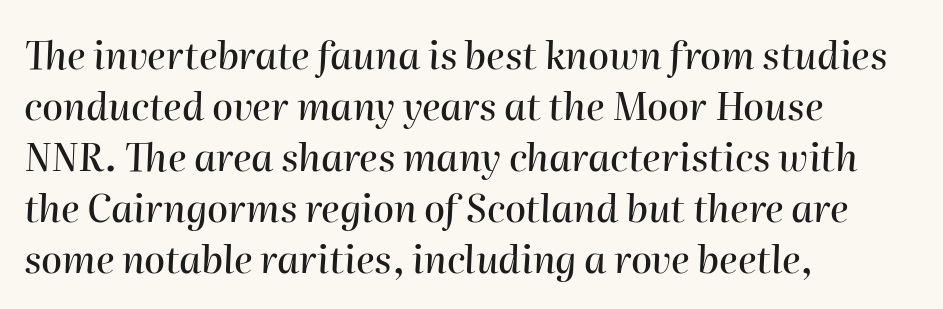
This sample keeps an unexceptional amount of space between lines. Students, note that the glyphs here touch the page at normal intervals. These lines are rendered in a variable-pitch font. Anything drawn beneath the words? Only blank space. A typesetter would mark this as italic. The paragraph has a hard left edge and a soft right edge.
